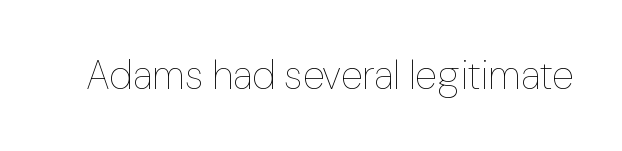
Q: Is the text bold? A: No.
Q: Is the text italic (slanted)? A: No, it is upright.
Q: Is the text underlined? A: No.
Q: Is the spacing between letters normal or unusually wide? A: Normal.
Q: Width (condensed, normal, or wide)? A: Normal.
Q: Stroke contrast? A: Low.
Q: x-height? A: Medium.
Q: Monospaced? A: No.
